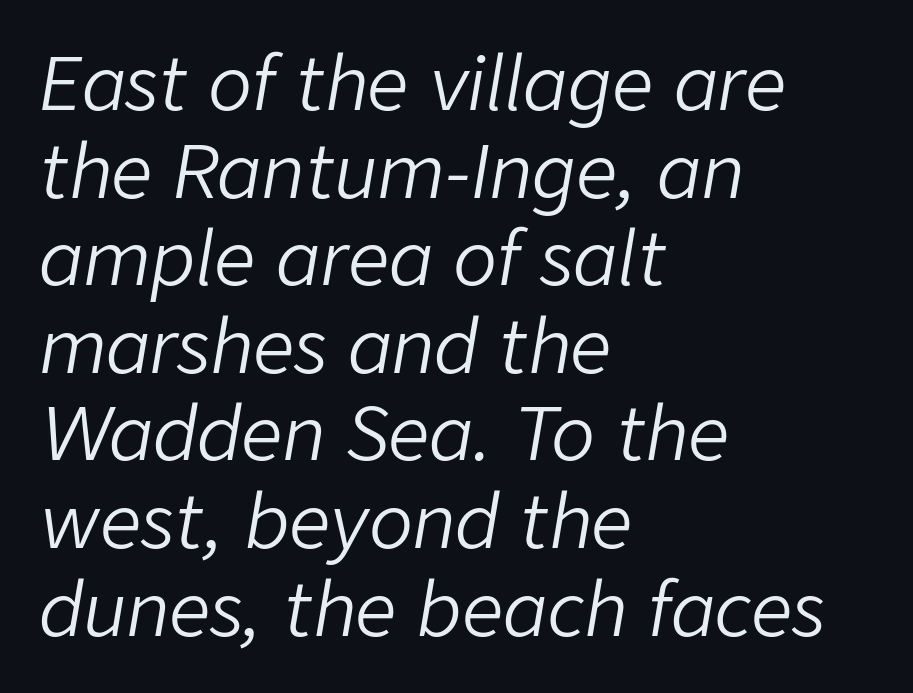
{"italic": "yes", "lean": "right", "slant_degrees": 9, "bold": "no", "weight": "light", "width": "normal", "stroke_contrast": "low", "x_height": "medium", "monospaced": "no", "underline": "no", "align": "left", "line_spacing_ratio": 1.2, "letter_spacing": "normal", "letter_spacing_em": 0.0, "glyph_px": 73}
